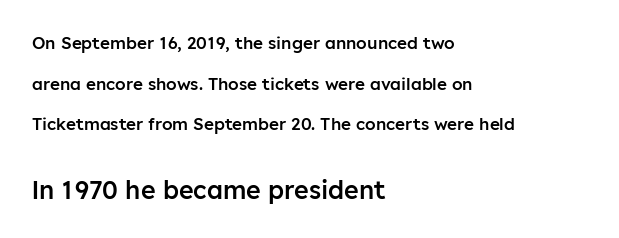
The image shows 25 px text type, upright; set left-aligned, loose line spacing (2.39x), normal letter spacing, not underlined; the second (bottom) block is 1.47x larger.
